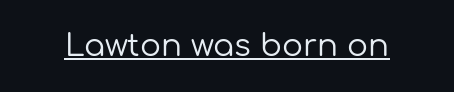
{"serif": "no", "italic": "no", "bold": "no", "weight": "regular", "width": "normal", "stroke_contrast": "low", "x_height": "medium", "monospaced": "no", "underline": "yes", "letter_spacing": "normal", "letter_spacing_em": 0.0, "glyph_px": 31}
